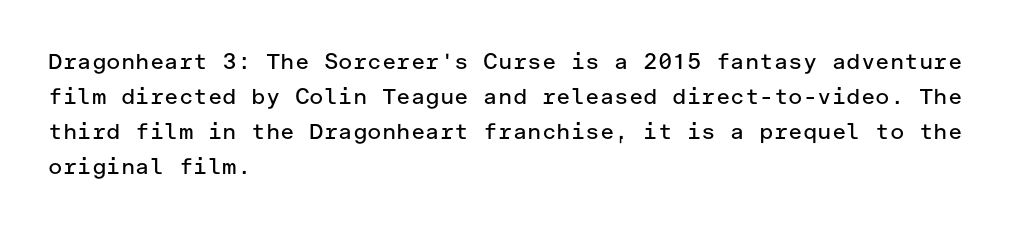
The image shows 22 px text type, upright; set left-aligned, normal line spacing (1.59x), normal letter spacing, not underlined.
